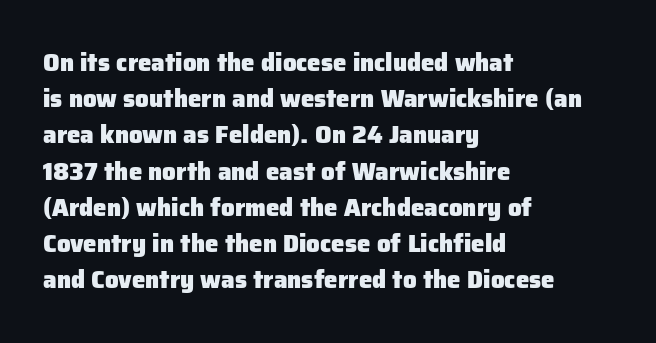
The vertical gap from one line to the next is medium. In terms of posture, this sample is upright. Look at the stroke-to-counter ratio: heavy, a bold. Clear beneath every line of the passage. Casual observation: everything's shoved over to the left. You could call the tracking neutral — neither tight nor loose.
